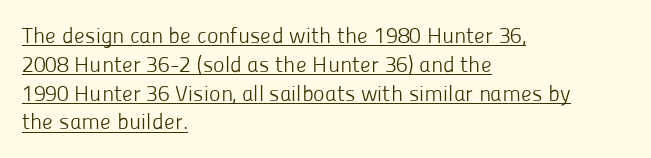
Q: Is the text bold? A: No.
Q: Is the text italic (slanted)? A: No, it is upright.
Q: Is the text underlined? A: Yes.
Q: How is the paragraph aligned? A: Left-aligned.
Q: Is the spacing between letters normal or unusually wide? A: Normal.
Q: Is the spacing between lines tight, normal or loose? A: Normal.
